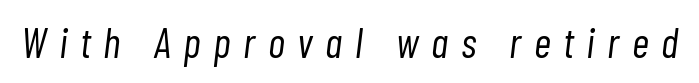
Q: Is the text bold? A: No.
Q: Is the text italic (slanted)? A: Yes, it leans right by about 7 degrees.
Q: Is the text underlined? A: No.
Q: Is the spacing between letters normal or unusually wide? A: Unusually wide.
Q: Width (condensed, normal, or wide)? A: Condensed.
Q: Stroke contrast? A: Low.
Q: x-height? A: Medium.
Q: Monospaced? A: No.
